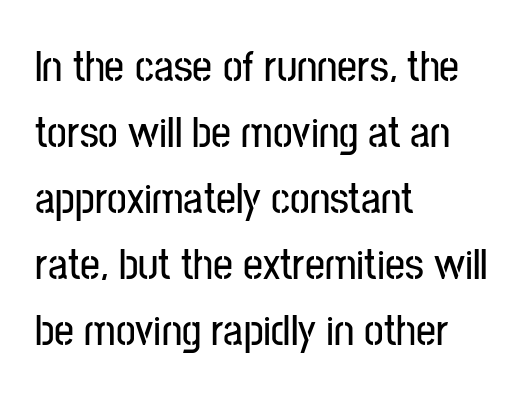
Q: Is the text italic (slanted)? A: No, it is upright.
Q: Is the typeface a serif or a sans-serif typeface? A: Sans-serif.
Q: Is the text underlined? A: No.
Q: How is the paragraph aligned? A: Left-aligned.
Q: Is the spacing between letters normal or unusually wide? A: Normal.
Q: Is the spacing between lines tight, normal or loose? A: Normal.
Q: Width (condensed, normal, or wide)? A: Condensed.
Q: Stroke contrast? A: Low.
Q: x-height? A: Medium.
Q: Monospaced? A: No.
